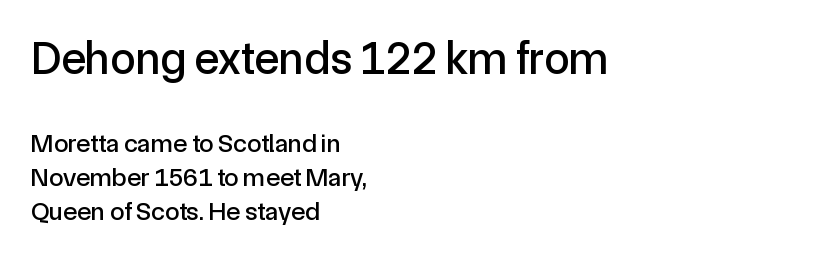
Q: Is the text italic (slanted)? A: No, it is upright.
Q: Is the typeface a serif or a sans-serif typeface? A: Sans-serif.
Q: Is the text underlined? A: No.
Q: How is the paragraph aligned? A: Left-aligned.
Q: Is the spacing between letters normal or unusually wide? A: Normal.
Q: Is the spacing between lines tight, normal or loose? A: Normal.
Q: Which block of text is set in a larger size, the first (top) or the second (bottom)? A: The first (top) one.
Q: Width (condensed, normal, or wide)? A: Normal.
Q: x-height? A: Medium.
Q: Monospaced? A: No.
